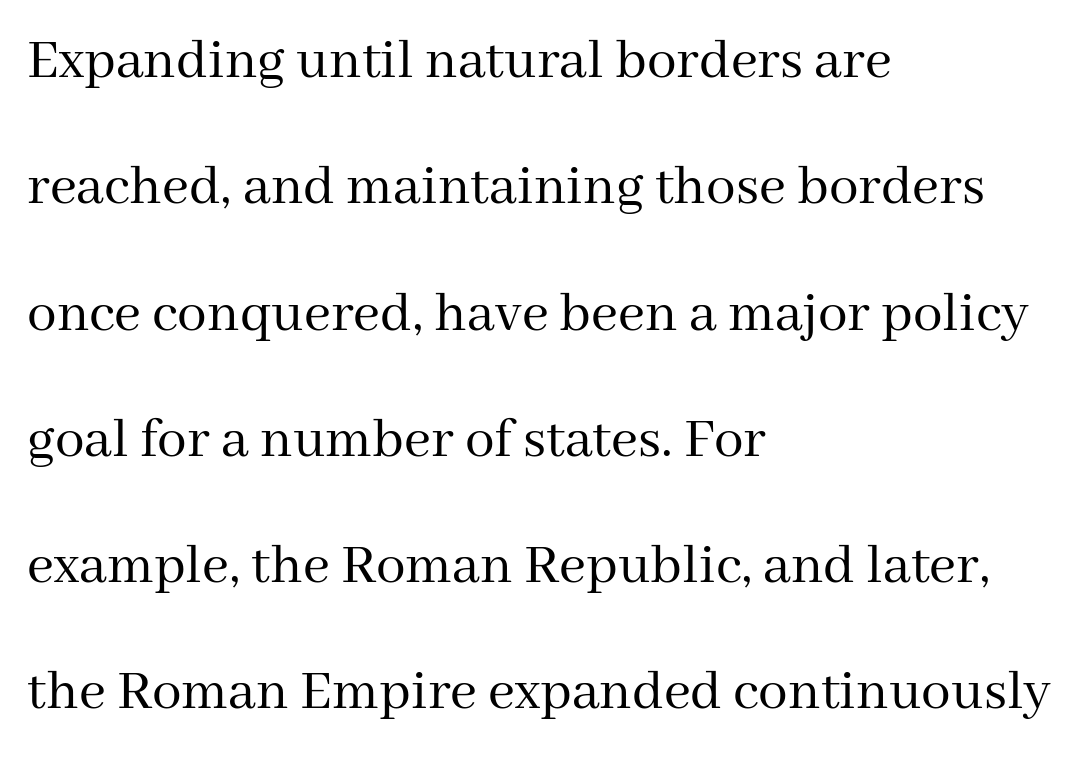
{"serif": "yes", "italic": "no", "bold": "no", "weight": "regular", "width": "normal", "stroke_contrast": "medium", "x_height": "medium", "monospaced": "no", "underline": "no", "align": "left", "line_spacing": "loose", "line_spacing_ratio": 2.14, "letter_spacing": "normal", "letter_spacing_em": 0.0, "glyph_px": 59}
